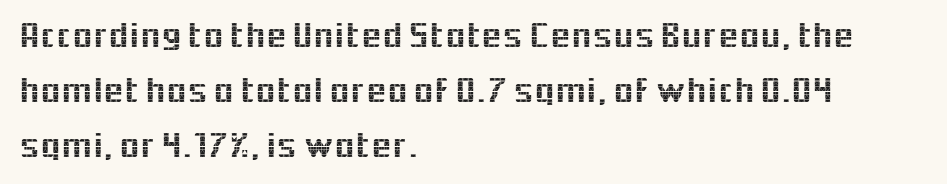
Between one letter and the next there's only the usual sliver of space. Check the space under the baseline: it is left empty. Leading matches the norm, producing a regular column. Every stem runs plumb, perpendicular to the baseline. The rendering anchors every line to the left-hand side. This sample uses a sans-serif face.
